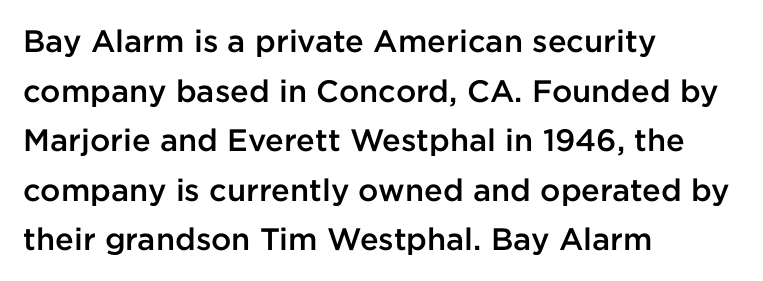
Q: Is the text bold? A: Semi-bold.
Q: Is the text italic (slanted)? A: No, it is upright.
Q: Is the typeface a serif or a sans-serif typeface? A: Sans-serif.
Q: Is the text underlined? A: No.
Q: How is the paragraph aligned? A: Left-aligned.
Q: Is the spacing between letters normal or unusually wide? A: Normal.
Q: Is the spacing between lines tight, normal or loose? A: Normal.
Q: Width (condensed, normal, or wide)? A: Normal.
Q: Stroke contrast? A: Low.
Q: x-height? A: Medium.
Q: Monospaced? A: No.
